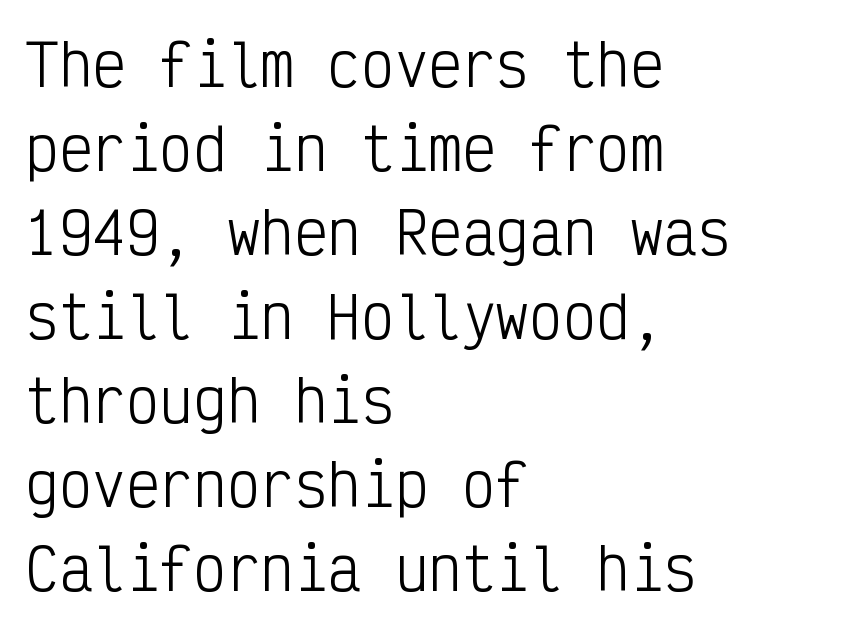
Q: Is the text bold? A: No.
Q: Is the text italic (slanted)? A: No, it is upright.
Q: Is the typeface a serif or a sans-serif typeface? A: Sans-serif.
Q: Is the text underlined? A: No.
Q: How is the paragraph aligned? A: Left-aligned.
Q: Is the spacing between letters normal or unusually wide? A: Normal.
Q: Is the spacing between lines tight, normal or loose? A: Normal.
Q: Width (condensed, normal, or wide)? A: Condensed.
Q: Stroke contrast? A: Low.
Q: x-height? A: Medium.
Q: Monospaced? A: Yes.
